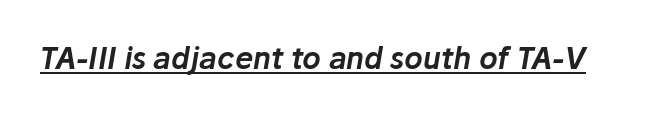
The image shows 29 px text type, italic (leaning right); set normal letter spacing, underlined; low stroke contrast and a medium x-height.
